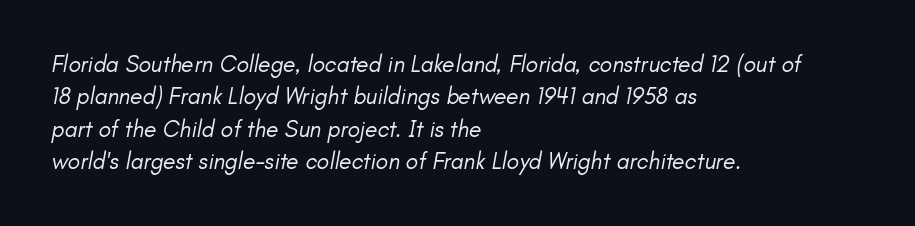
{"italic": "yes", "lean": "right", "slant_degrees": 11, "bold": "no", "underline": "no", "align": "left", "line_spacing": "normal", "line_spacing_ratio": 1.41, "letter_spacing": "normal", "letter_spacing_em": 0.0, "glyph_px": 23}
